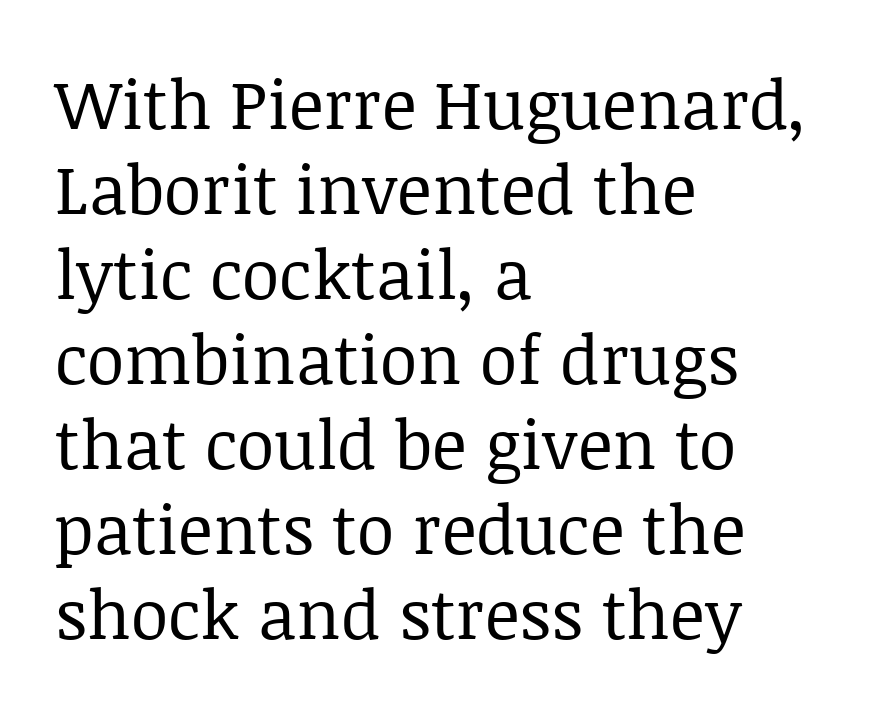
The image shows 68 px regular-weight serif type, upright; set left-aligned, normal line spacing (1.25x), normal letter spacing, not underlined; low stroke contrast and a large x-height.
